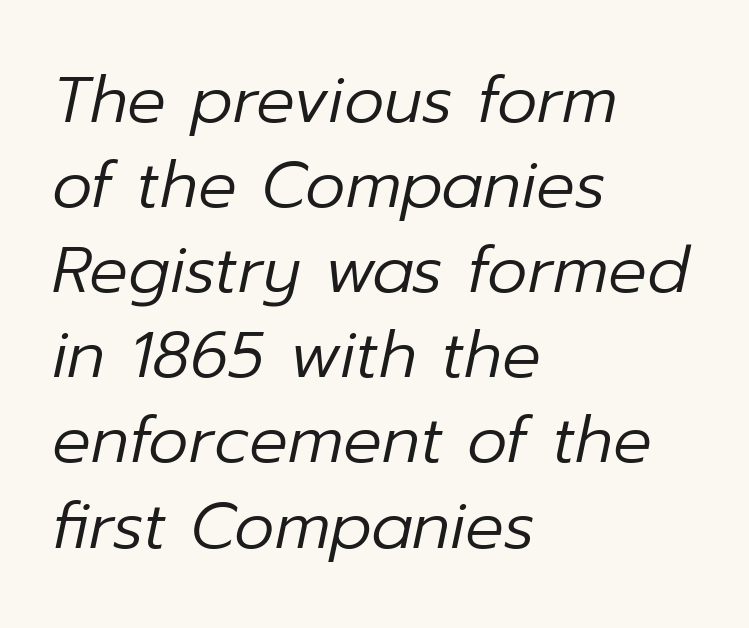
The space directly below the letters is spotless. Does the leading feel generous? No, just average. The letterforms sit at book weight or below. Character widths vary here, with narrow letters taking less room than wide ones. The lines in this sample share a left origin and differ only in where they stop. Observe the lean: these are italic letterforms.
